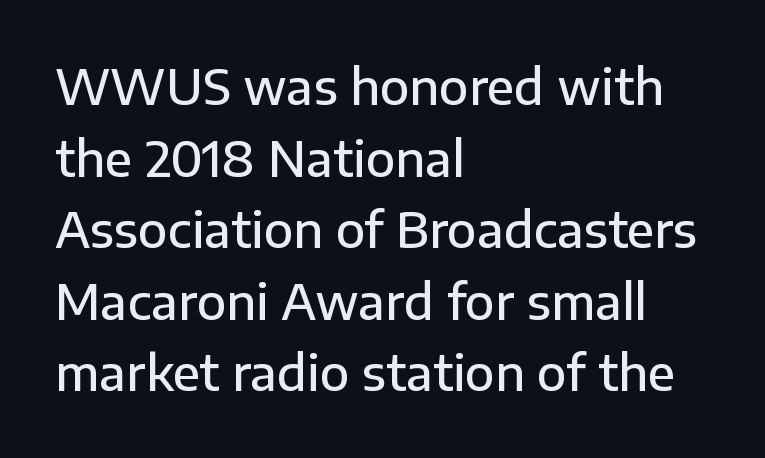
The image shows 48 px semibold sans-serif type, upright; set left-aligned, normal line spacing (1.49x), normal letter spacing, not underlined; low stroke contrast and a medium x-height.
